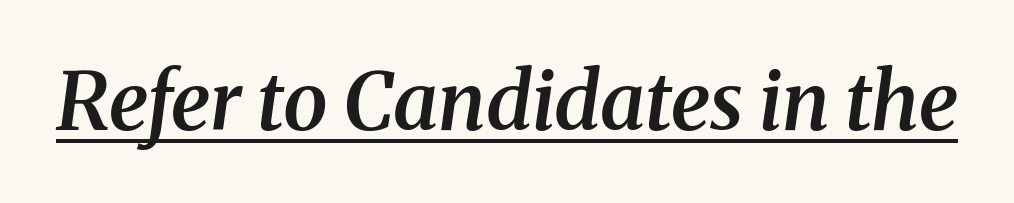
{"serif": "yes", "italic": "yes", "lean": "right", "slant_degrees": 8, "bold": "semi", "weight": "semibold", "width": "normal", "stroke_contrast": "medium", "x_height": "medium", "monospaced": "no", "underline": "yes", "letter_spacing": "normal", "letter_spacing_em": 0.0, "glyph_px": 80}
